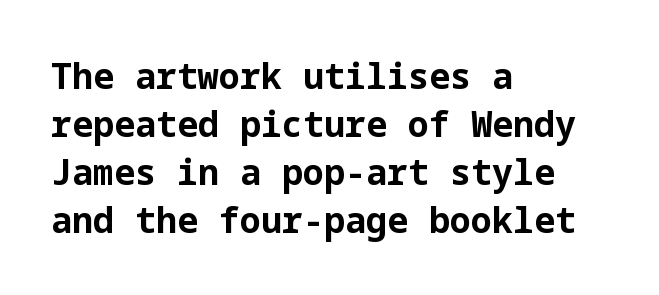
All the whitespace from short lines collects on the right. The passage shown is not underscored anywhere. The typography opts for an upright posture over an oblique one. These lines sit exactly where default settings would place them.
